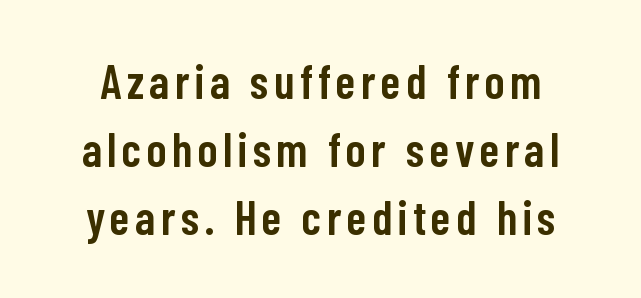
Q: Is the text bold? A: Semi-bold.
Q: Is the text italic (slanted)? A: No, it is upright.
Q: Is the typeface a serif or a sans-serif typeface? A: Sans-serif.
Q: Is the text underlined? A: No.
Q: Is the spacing between lines tight, normal or loose? A: Normal.
Q: Width (condensed, normal, or wide)? A: Condensed.
Q: Stroke contrast? A: Low.
Q: x-height? A: Medium.
Q: Monospaced? A: No.
